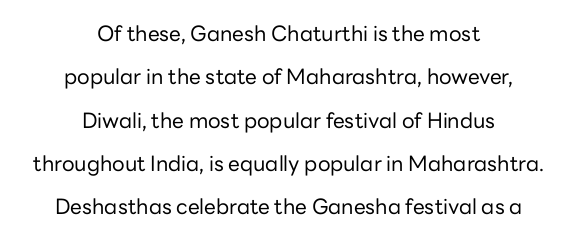
{"italic": "no", "bold": "no", "underline": "no", "align": "center", "line_spacing": "loose", "line_spacing_ratio": 2.06, "letter_spacing": "normal", "letter_spacing_em": 0.0, "glyph_px": 21}
